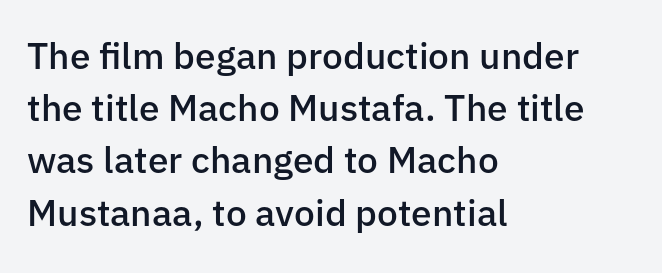
The image shows 37 px semibold sans-serif type, upright; set left-aligned, normal line spacing (1.41x), normal letter spacing, not underlined; low stroke contrast and a medium x-height.
